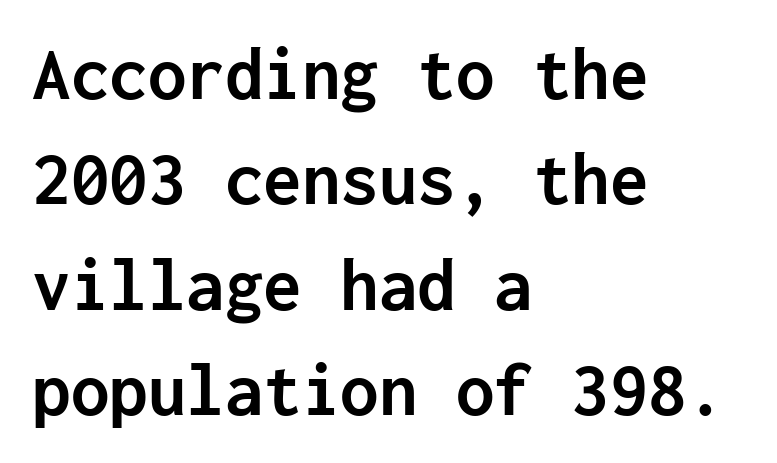
The image shows 77 px semibold sans-serif type, upright, monospaced; set left-aligned, normal line spacing (1.37x), normal letter spacing, not underlined; low stroke contrast and a medium x-height.
